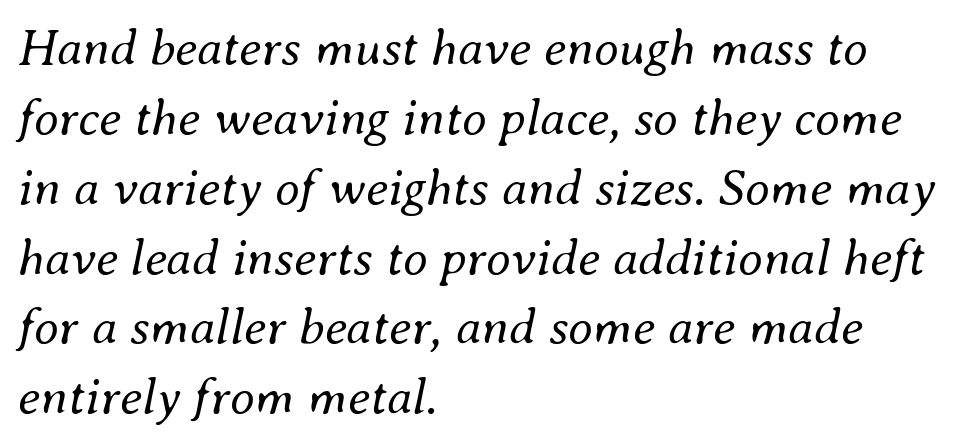
Q: Is the text bold? A: No.
Q: Is the text italic (slanted)? A: Yes, it leans right by about 8 degrees.
Q: Is the text underlined? A: No.
Q: How is the paragraph aligned? A: Left-aligned.
Q: Is the spacing between letters normal or unusually wide? A: Normal.
Q: Is the spacing between lines tight, normal or loose? A: Normal.
Q: Width (condensed, normal, or wide)? A: Normal.
Q: Stroke contrast? A: Medium.
Q: x-height? A: Small.
Q: Monospaced? A: No.
